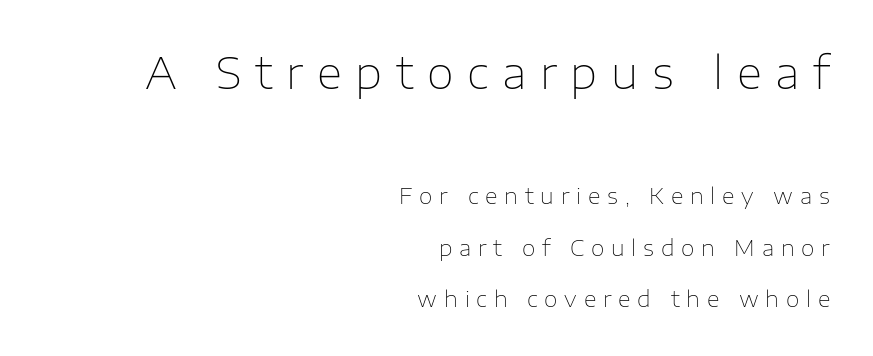
The image shows 44 px thin sans-serif type, upright; set right-aligned, loose line spacing (2.34x), unusually wide letter spacing (+0.31 em), not underlined; the first (top) block is 2.0x larger; low stroke contrast and a medium x-height.
